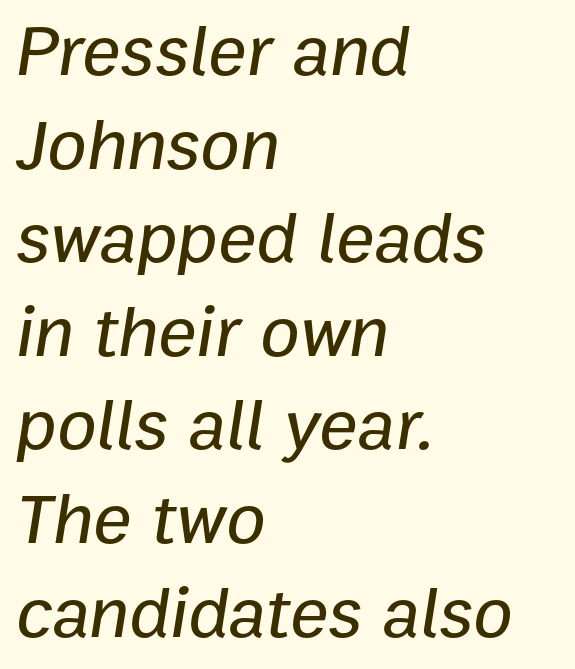
You can tell it's italic because the verticals aren't actually vertical. The setting favours the left margin, as ordinary paragraphs usually do. Is the letter spacing exaggerated? No — it looks like the ordinary default. A typesetter would call this proportional, since set widths differ per character. The block of text has a typical density, with ordinary space between rows.
